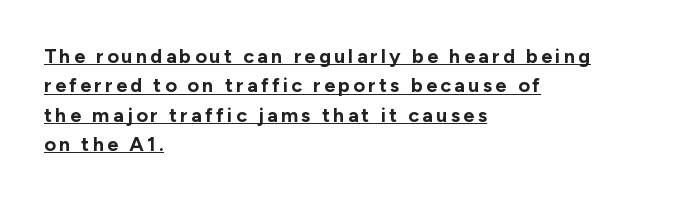
{"italic": "no", "bold": "yes", "underline": "yes", "align": "left", "line_spacing": "normal", "line_spacing_ratio": 1.47, "glyph_px": 20}
